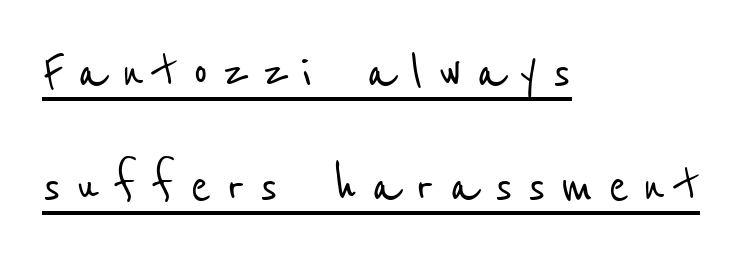
The image shows 62 px condensed sans-serif type; set left-aligned, line spacing 1.84x, unusually wide letter spacing (+0.23 em), underlined; low stroke contrast and a medium x-height.
